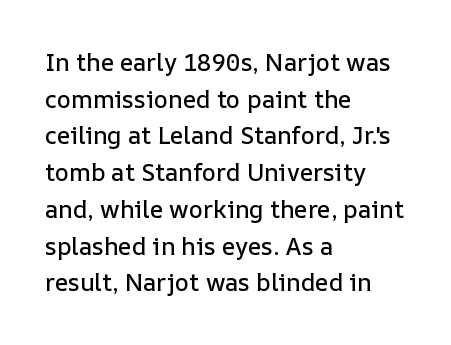
The image shows 24 px text type, upright; set left-aligned, normal line spacing (1.53x), normal letter spacing, not underlined.
